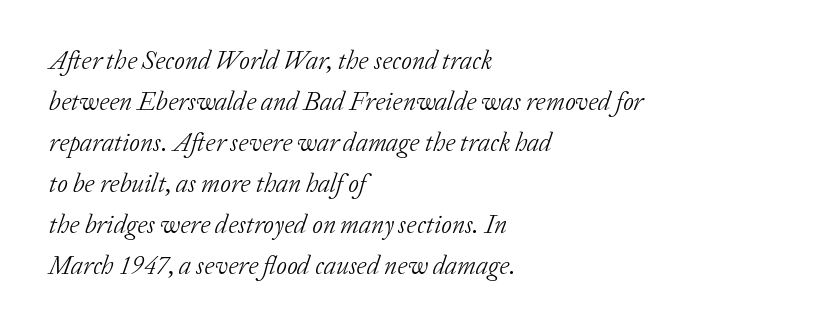
Q: Is the text bold? A: No.
Q: Is the text italic (slanted)? A: Yes, it leans right by about 20 degrees.
Q: Is the text underlined? A: No.
Q: How is the paragraph aligned? A: Left-aligned.
Q: Is the spacing between letters normal or unusually wide? A: Normal.
Q: Is the spacing between lines tight, normal or loose? A: Normal.
